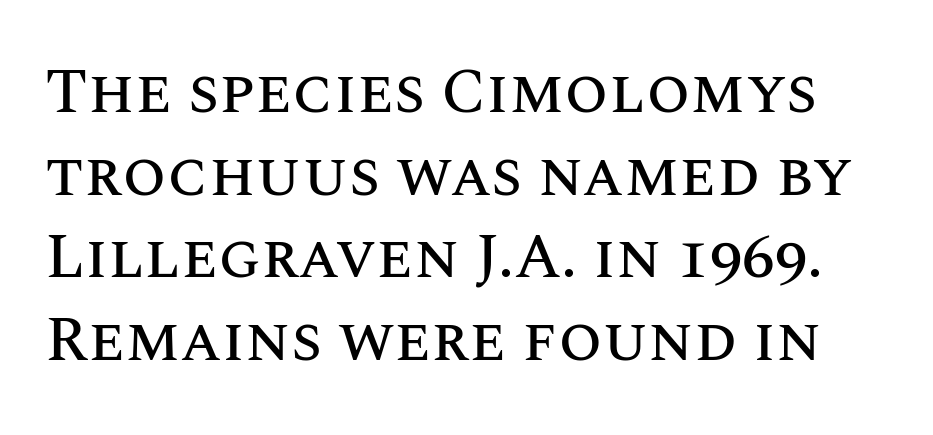
The image shows 63 px text type, upright; set normal line spacing (1.31x), normal letter spacing, not underlined; medium stroke contrast and a large x-height.
